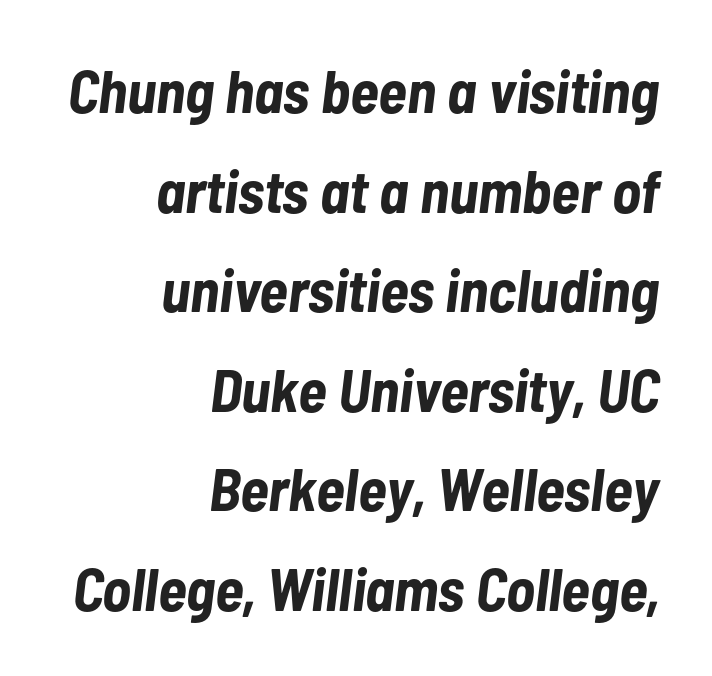
The characters look thick and weighty, a clear bold. What's the leading like? Ordinary, nothing unusual. Proportional: the letters do not fall into vertical columns. Here the glyphs are tracked normally, forming tight word shapes. The strip under each line holds only bare page.
